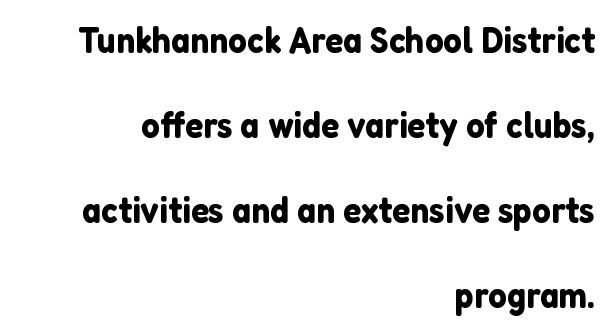
Q: Is the text italic (slanted)? A: No, it is upright.
Q: Is the typeface a serif or a sans-serif typeface? A: Sans-serif.
Q: Is the text underlined? A: No.
Q: How is the paragraph aligned? A: Right-aligned.
Q: Is the spacing between letters normal or unusually wide? A: Normal.
Q: Is the spacing between lines tight, normal or loose? A: Loose.
Q: Width (condensed, normal, or wide)? A: Normal.
Q: Stroke contrast? A: Low.
Q: x-height? A: Medium.
Q: Monospaced? A: No.
